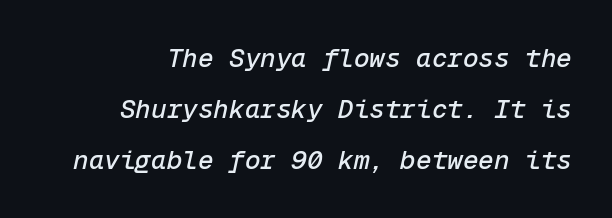
Honestly, the rows look like they've been pulled way apart. A typesetter would mark this as italic. Decoration check: the copy has no underline. In terms of letterspacing, this is plain default setting.
